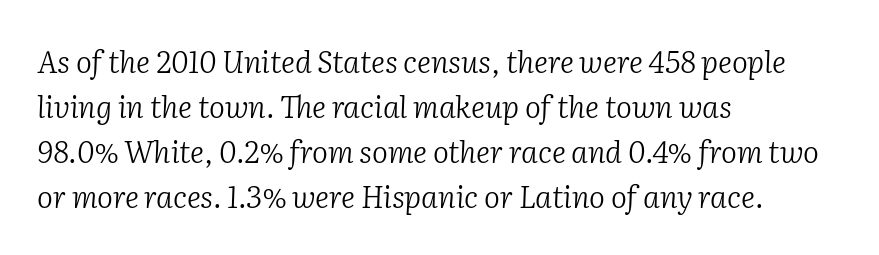
The image shows 30 px light serif type, italic (leaning right); set left-aligned, normal line spacing (1.5x), normal letter spacing, not underlined; low stroke contrast and a medium x-height.
